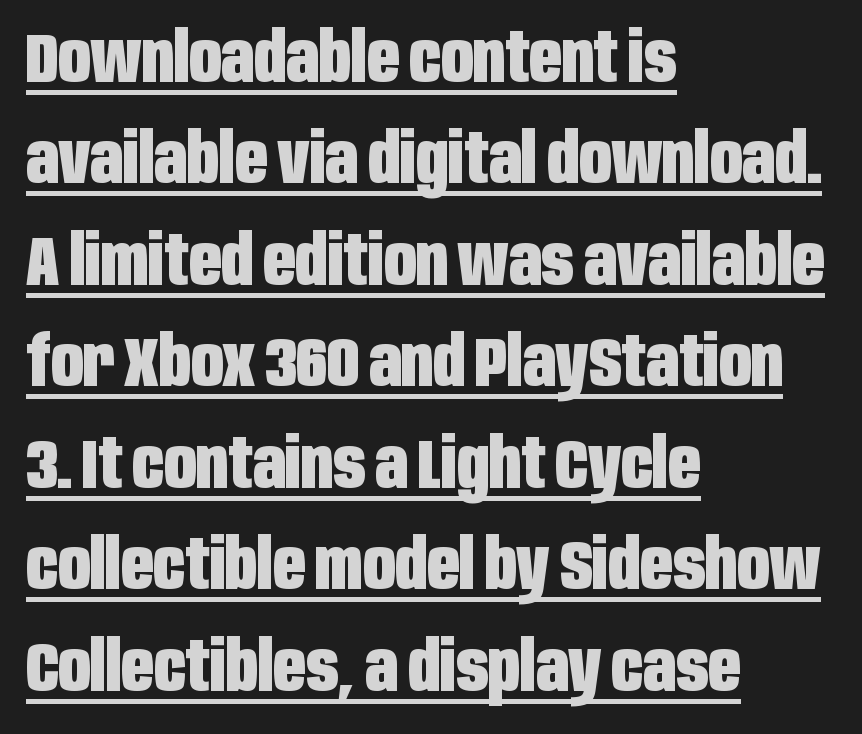
Q: Is the text bold? A: Yes.
Q: Is the text italic (slanted)? A: No, it is upright.
Q: Is the typeface a serif or a sans-serif typeface? A: Sans-serif.
Q: Is the text underlined? A: Yes.
Q: How is the paragraph aligned? A: Left-aligned.
Q: Is the spacing between letters normal or unusually wide? A: Normal.
Q: Is the spacing between lines tight, normal or loose? A: Normal.
Q: Width (condensed, normal, or wide)? A: Condensed.
Q: Stroke contrast? A: Low.
Q: x-height? A: Large.
Q: Monospaced? A: No.
